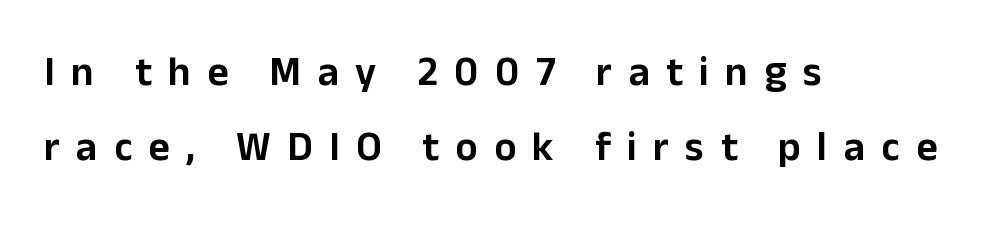
Q: Is the text italic (slanted)? A: No, it is upright.
Q: Is the typeface a serif or a sans-serif typeface? A: Sans-serif.
Q: Is the text underlined? A: No.
Q: How is the paragraph aligned? A: Left-aligned.
Q: Is the spacing between letters normal or unusually wide? A: Unusually wide.
Q: Width (condensed, normal, or wide)? A: Normal.
Q: Stroke contrast? A: Low.
Q: x-height? A: Medium.
Q: Monospaced? A: No.
